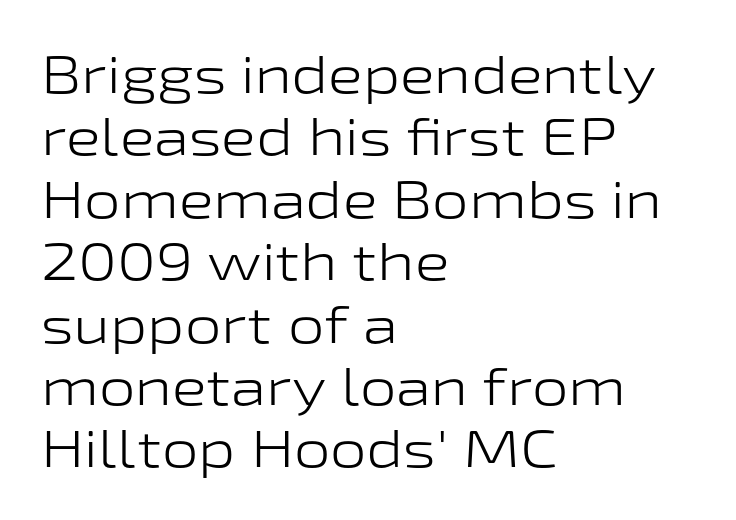
Q: Is the text bold? A: No.
Q: Is the text italic (slanted)? A: No, it is upright.
Q: Is the typeface a serif or a sans-serif typeface? A: Sans-serif.
Q: Is the text underlined? A: No.
Q: How is the paragraph aligned? A: Left-aligned.
Q: Is the spacing between letters normal or unusually wide? A: Normal.
Q: Width (condensed, normal, or wide)? A: Wide.
Q: Stroke contrast? A: Low.
Q: x-height? A: Medium.
Q: Monospaced? A: No.
